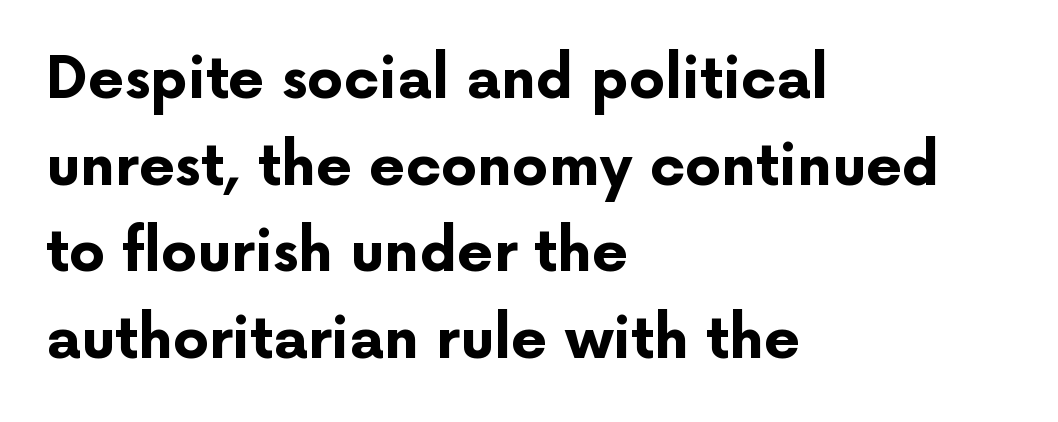
The image shows 57 px bold sans-serif type, upright; set left-aligned, normal line spacing (1.52x), normal letter spacing, not underlined; low stroke contrast and a medium x-height.
